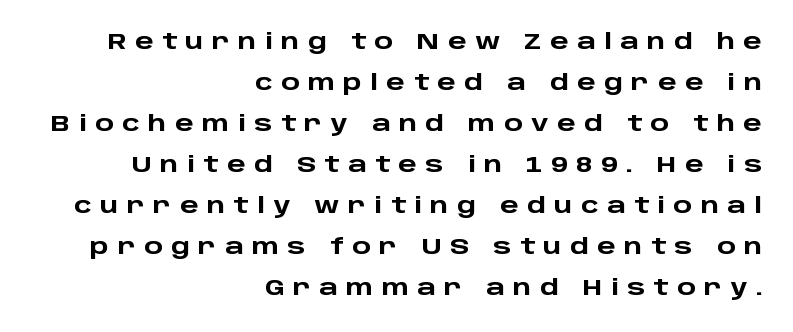
The string is rendered with underlining switched off. The rag falls on the left side of this text block. Set as a true bold cut, around the 700 mark. The font's upright variant was chosen for this text. Substantial extra tracking has been applied to these lines.
